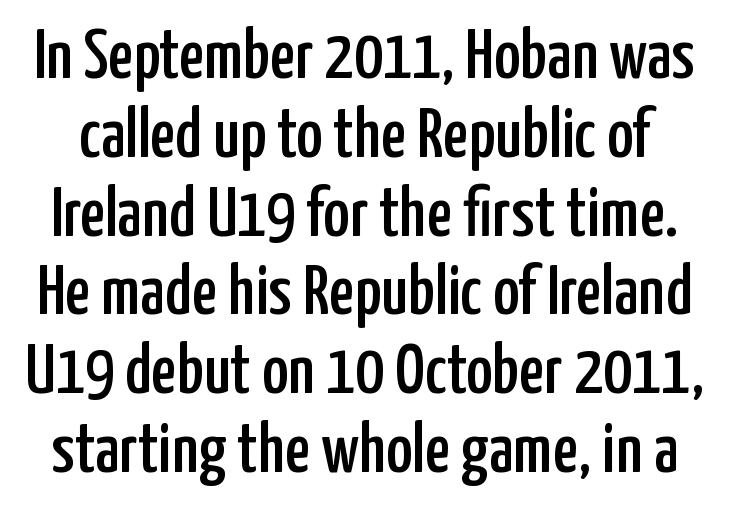
The image shows 71 px condensed sans-serif type, upright; set tight line spacing (1.11x), normal letter spacing, not underlined; low stroke contrast and a medium x-height.
